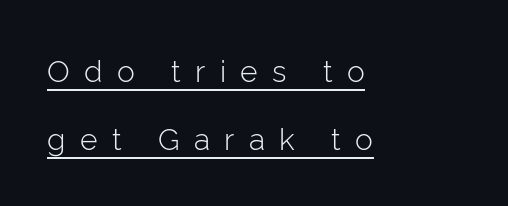
The image shows 30 px light sans-serif type, upright; set left-aligned, loose line spacing (2.28x), unusually wide letter spacing (+0.48 em), underlined; low stroke contrast and a medium x-height.
